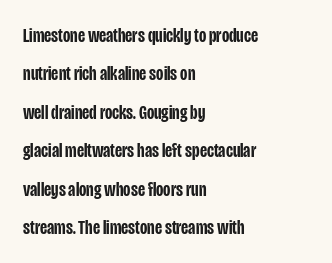
Q: Is the text bold? A: Semi-bold.
Q: Is the text italic (slanted)? A: No, it is upright.
Q: Is the text underlined? A: No.
Q: How is the paragraph aligned? A: Left-aligned.
Q: Is the spacing between letters normal or unusually wide? A: Normal.
Q: Is the spacing between lines tight, normal or loose? A: Loose.
